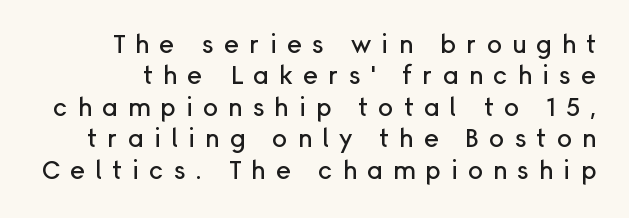
Notice how the stems are strictly vertical — no italics here. Loose tracking; the words dissolve into strings of separated letters. If you measured baseline to baseline, you'd find a middling distance. This rendering features lettering with no underline.
